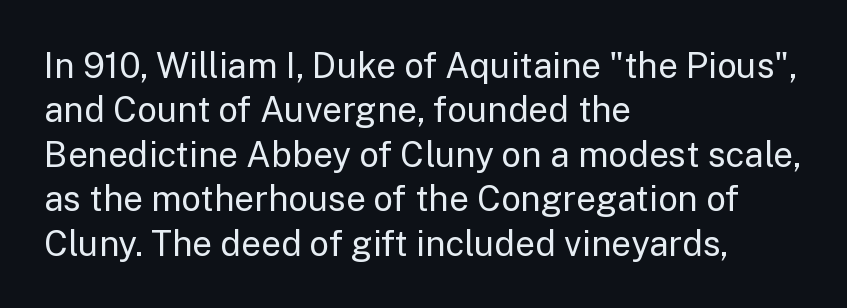
Here the designer chose a conventional face with non-uniform glyph widths. Letters rest on an invisible, unmarked baseline. Words appear dense and cohesive because spacing is normal. The glyphs in this specimen are sans serif.
